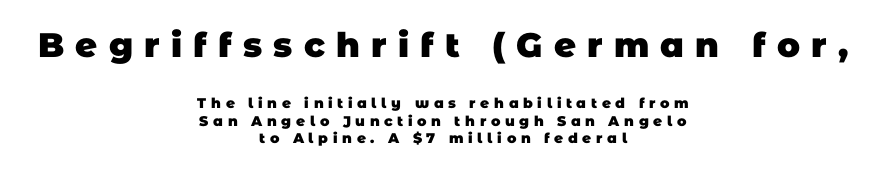
Q: Is the text bold? A: Yes.
Q: Is the typeface a serif or a sans-serif typeface? A: Sans-serif.
Q: Is the text underlined? A: No.
Q: How is the paragraph aligned? A: Centered.
Q: Is the spacing between letters normal or unusually wide? A: Unusually wide.
Q: Is the spacing between lines tight, normal or loose? A: Normal.
Q: Which block of text is set in a larger size, the first (top) or the second (bottom)? A: The first (top) one.
Q: Width (condensed, normal, or wide)? A: Normal.
Q: Stroke contrast? A: Low.
Q: x-height? A: Large.
Q: Monospaced? A: No.
